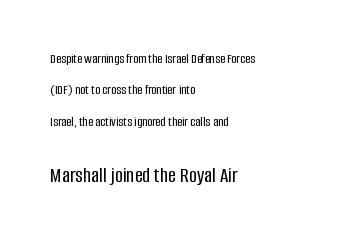
The image shows 22 px text type, upright; set left-aligned, loose line spacing (2.24x), normal letter spacing, not underlined; the second (bottom) block is 1.57x larger.
